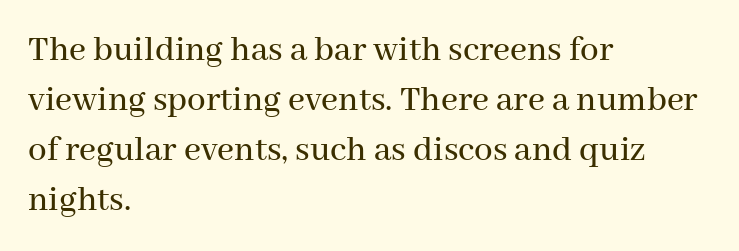
Q: Is the text italic (slanted)? A: No, it is upright.
Q: Is the typeface a serif or a sans-serif typeface? A: Serif.
Q: Is the text underlined? A: No.
Q: How is the paragraph aligned? A: Left-aligned.
Q: Is the spacing between letters normal or unusually wide? A: Normal.
Q: Is the spacing between lines tight, normal or loose? A: Normal.
Q: Width (condensed, normal, or wide)? A: Normal.
Q: Stroke contrast? A: Medium.
Q: x-height? A: Medium.
Q: Monospaced? A: No.
